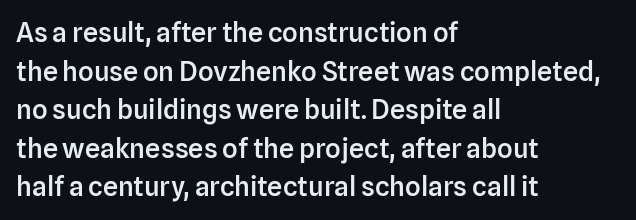
{"italic": "no", "bold": "semi", "underline": "no", "align": "left", "line_spacing": "normal", "line_spacing_ratio": 1.43, "letter_spacing": "normal", "letter_spacing_em": 0.0, "glyph_px": 27}
